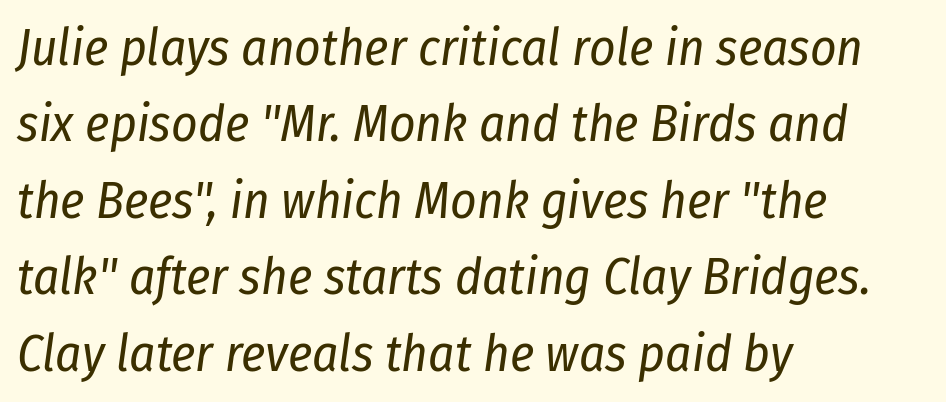
Look at the tracking — it's just the regular setting, nothing added. Letters rest on an invisible, unmarked baseline. Is this a fixed-width face? No — the glyphs have proportional, varying widths. In terms of posture, this sample is oblique. A student would call this left alignment; a typographer would say flush left, rag right. The space between consecutive lines is moderate.
